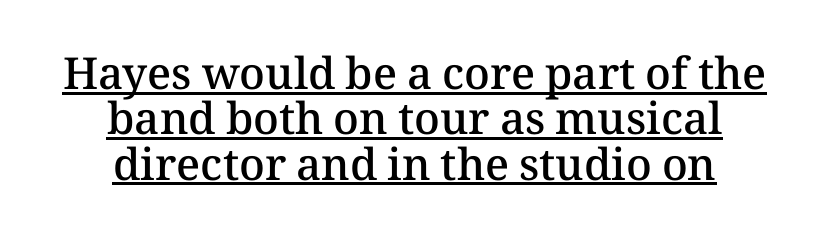
Q: Is the text bold? A: Semi-bold.
Q: Is the text italic (slanted)? A: No, it is upright.
Q: Is the text underlined? A: Yes.
Q: How is the paragraph aligned? A: Centered.
Q: Is the spacing between letters normal or unusually wide? A: Normal.
Q: Is the spacing between lines tight, normal or loose? A: Tight.
Q: Width (condensed, normal, or wide)? A: Normal.
Q: Stroke contrast? A: Medium.
Q: x-height? A: Medium.
Q: Monospaced? A: No.
